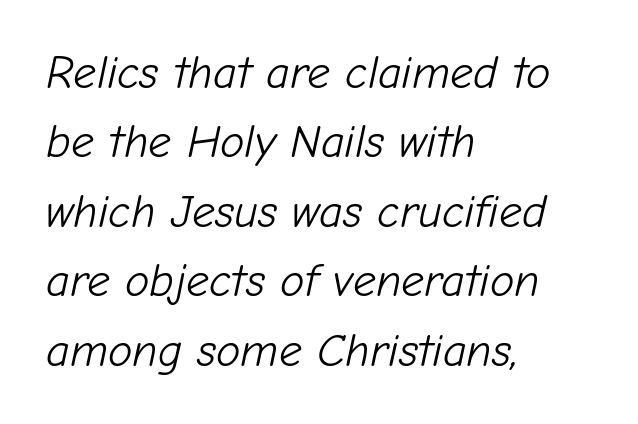
The block of text has a typical density, with ordinary space between rows. Does the copy run flush right? No — it runs flush left. The passage shown has conventional tracking throughout. You can tell it's italic because the verticals aren't actually vertical. Weight: regular or lighter.
